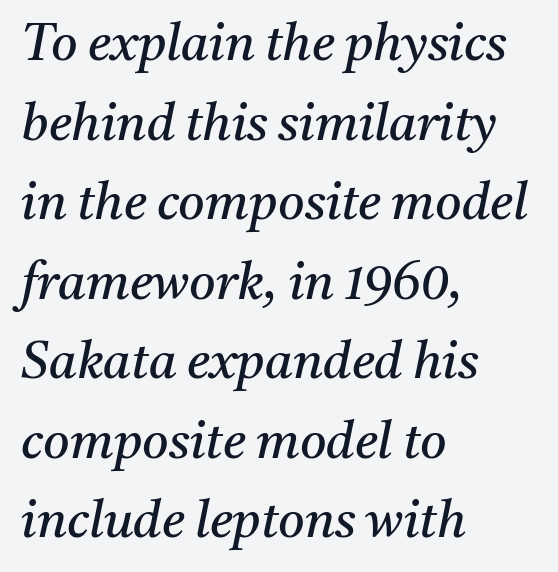
Q: Is the text bold? A: No.
Q: Is the text italic (slanted)? A: Yes, it leans right by about 11 degrees.
Q: Is the typeface a serif or a sans-serif typeface? A: Serif.
Q: Is the text underlined? A: No.
Q: How is the paragraph aligned? A: Left-aligned.
Q: Is the spacing between letters normal or unusually wide? A: Normal.
Q: Is the spacing between lines tight, normal or loose? A: Normal.
Q: Width (condensed, normal, or wide)? A: Normal.
Q: Stroke contrast? A: Medium.
Q: x-height? A: Medium.
Q: Monospaced? A: No.
